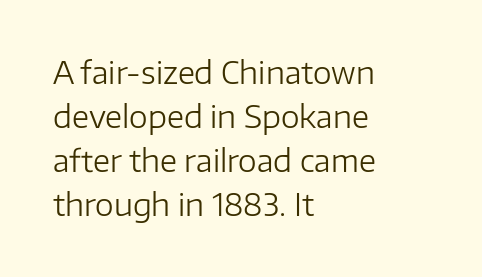
{"serif": "no", "italic": "no", "bold": "no", "weight": "regular", "width": "normal", "stroke_contrast": "low", "x_height": "medium", "monospaced": "no", "underline": "no", "align": "left", "line_spacing": "normal", "line_spacing_ratio": 1.47, "letter_spacing": "normal", "letter_spacing_em": 0.0, "glyph_px": 30}
